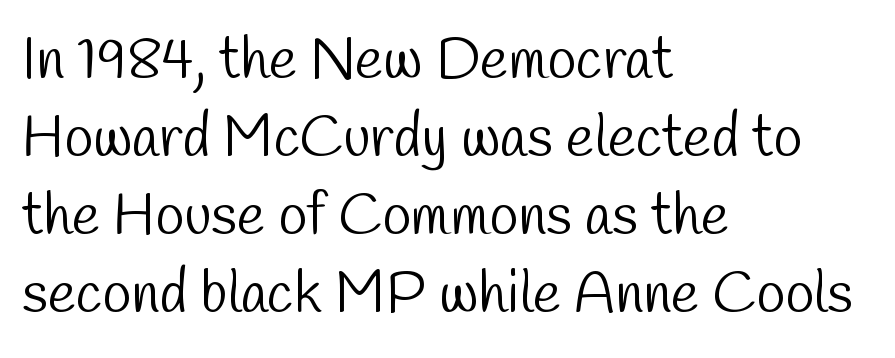
{"serif": "no", "bold": "no", "weight": "light", "width": "condensed", "stroke_contrast": "low", "x_height": "medium", "monospaced": "no", "underline": "no", "align": "left", "line_spacing": "normal", "line_spacing_ratio": 1.32, "letter_spacing": "normal", "letter_spacing_em": 0.0, "glyph_px": 59}
